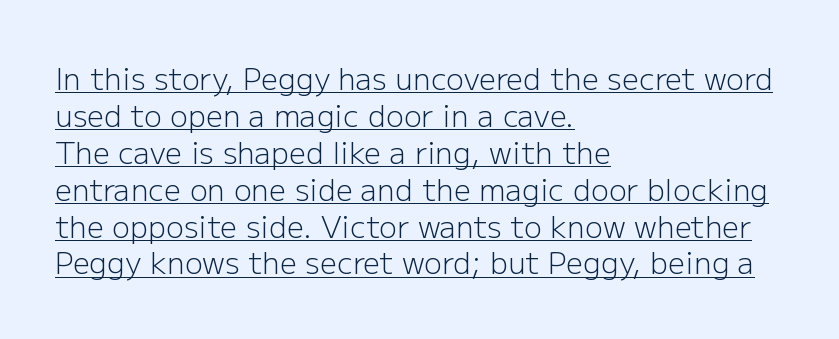
{"serif": "no", "italic": "no", "bold": "no", "weight": "light", "width": "normal", "stroke_contrast": "low", "x_height": "medium", "monospaced": "no", "underline": "yes", "align": "left", "line_spacing_ratio": 1.23, "letter_spacing": "normal", "letter_spacing_em": 0.0, "glyph_px": 30}
